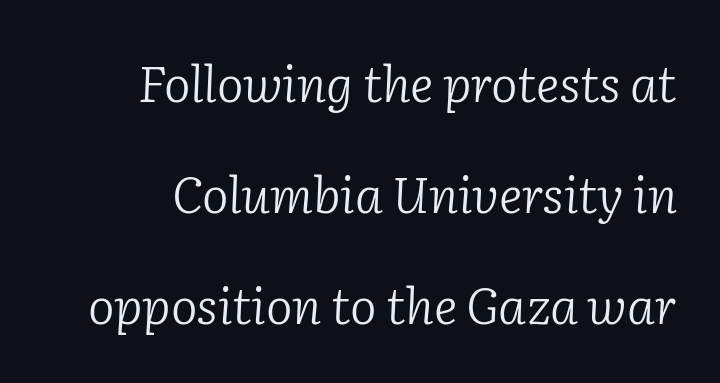
The image shows 50 px light serif type, italic (leaning right); set loose line spacing (2.22x), normal letter spacing, not underlined; low stroke contrast and a medium x-height.
